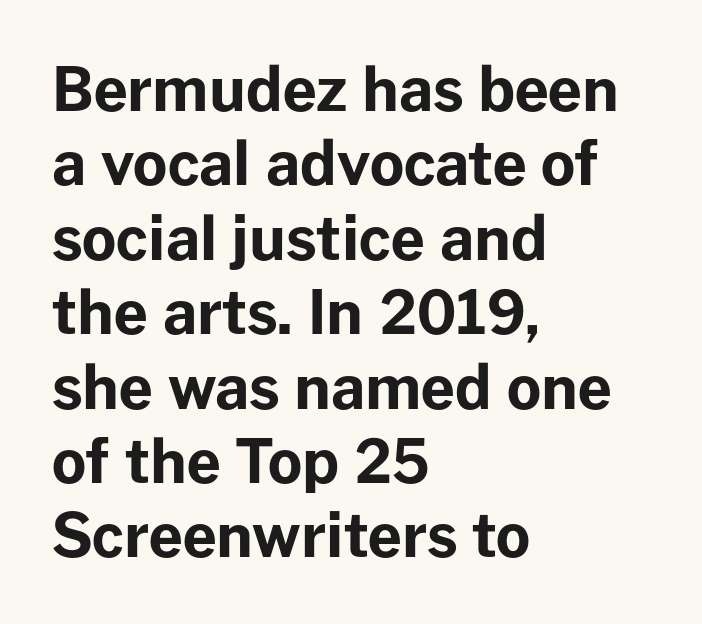
{"serif": "no", "italic": "no", "bold": "yes", "weight": "bold", "width": "normal", "stroke_contrast": "low", "x_height": "medium", "monospaced": "no", "underline": "no", "align": "left", "line_spacing_ratio": 1.24, "letter_spacing": "normal", "letter_spacing_em": 0.0, "glyph_px": 60}
